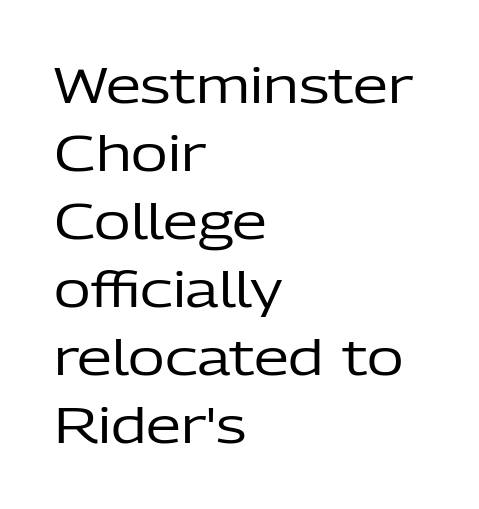
Is the block centered? No — it sits flush against the left margin. Does extra space separate the letters? No, they use regular spacing. If you drew a line through each stem, it would be perfectly vertical. The font sits on the lighter half of the weight spectrum, regular included.
